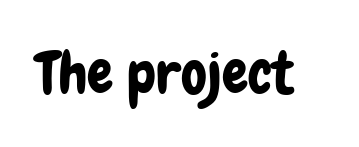
{"serif": "no", "italic": "no", "width": "condensed", "stroke_contrast": "low", "x_height": "medium", "monospaced": "no", "underline": "no", "letter_spacing": "normal", "letter_spacing_em": 0.0, "glyph_px": 58}
